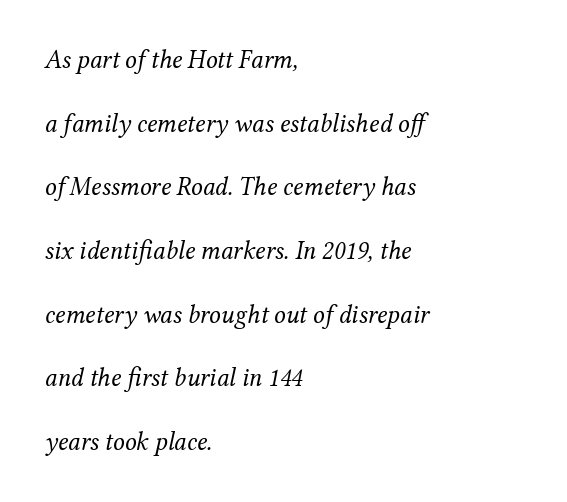
Q: Is the text bold? A: No.
Q: Is the text italic (slanted)? A: Yes, it leans right by about 12 degrees.
Q: Is the text underlined? A: No.
Q: How is the paragraph aligned? A: Left-aligned.
Q: Is the spacing between letters normal or unusually wide? A: Normal.
Q: Is the spacing between lines tight, normal or loose? A: Loose.
